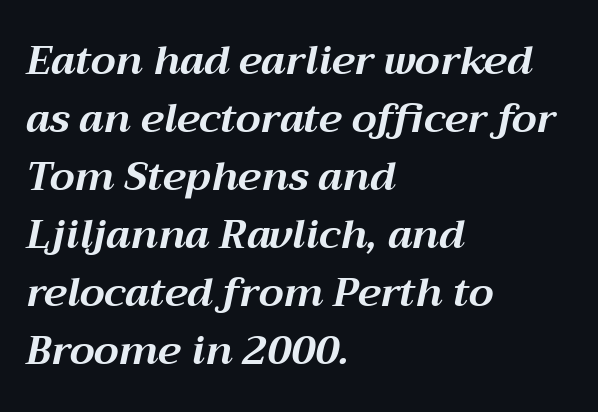
{"italic": "yes", "lean": "right", "slant_degrees": 12, "bold": "yes", "weight": "bold", "width": "normal", "stroke_contrast": "medium", "x_height": "medium", "monospaced": "no", "underline": "no", "align": "left", "line_spacing": "normal", "line_spacing_ratio": 1.45, "letter_spacing": "normal", "letter_spacing_em": 0.0, "glyph_px": 40}
